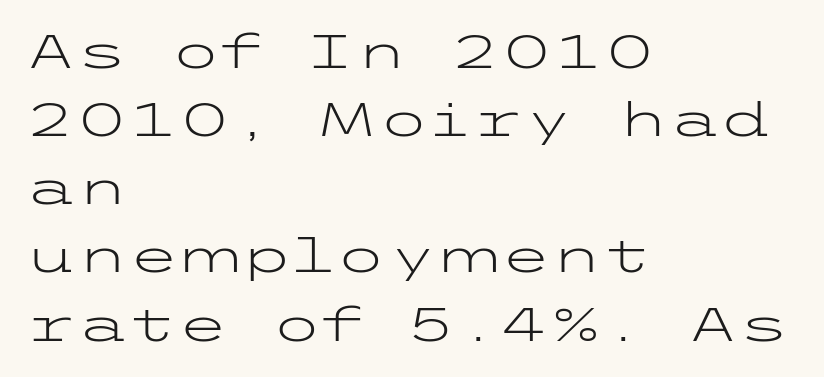
{"serif": "no", "italic": "no", "bold": "no", "weight": "light", "width": "wide", "stroke_contrast": "low", "x_height": "medium", "underline": "no", "align": "left", "line_spacing": "normal", "line_spacing_ratio": 1.45, "letter_spacing": "normal", "letter_spacing_em": 0.0, "glyph_px": 47}
